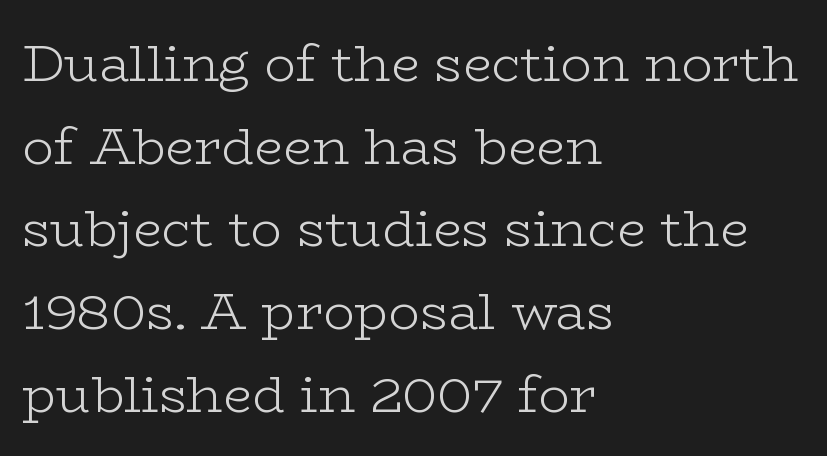
Typeset ragged right — the left edge is the straight one. The letters look calm and open, with moderate or lighter stems. This sample keeps an unexceptional amount of space between lines. The gap between lines stays unmarked. Spacing verdict: proportional, widths tailored to each character. The passage shown is typeset with a serif family.
